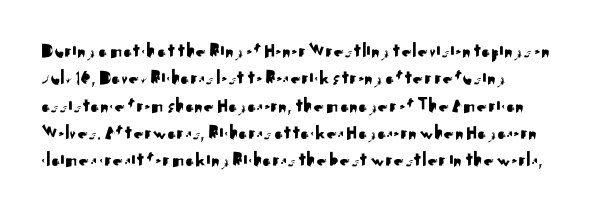
The image shows 21 px text type, upright; set normal line spacing (1.3x), normal letter spacing, not underlined.
